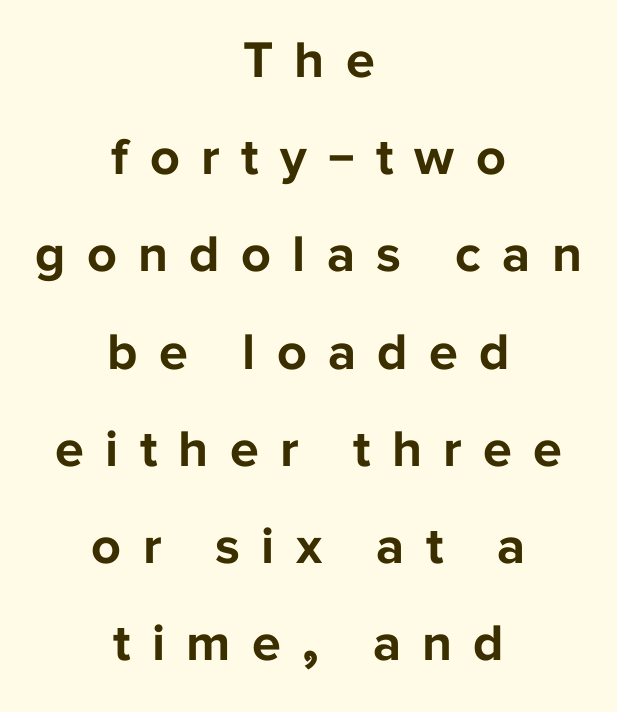
The image shows 52 px bold sans-serif type, upright; set centered, line spacing 1.87x, unusually wide letter spacing (+0.41 em), not underlined; low stroke contrast and a medium x-height.
